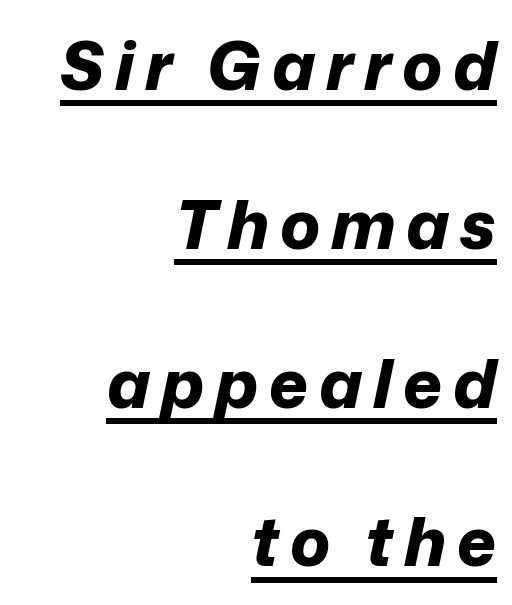
{"italic": "yes", "lean": "right", "slant_degrees": 12, "bold": "yes", "weight": "bold", "width": "normal", "stroke_contrast": "low", "x_height": "medium", "monospaced": "no", "underline": "yes", "align": "right", "line_spacing": "loose", "line_spacing_ratio": 2.37, "glyph_px": 67}
